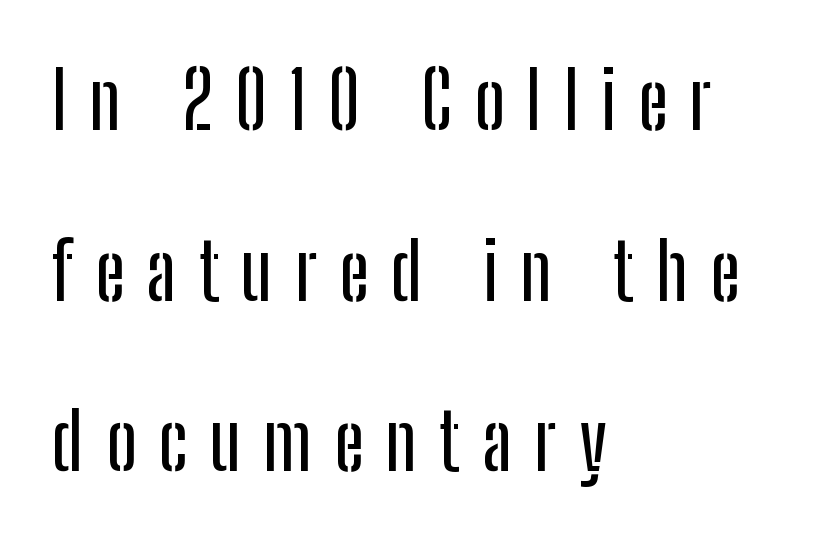
The image shows 79 px condensed sans-serif type, upright; set left-aligned, loose line spacing (2.16x), unusually wide letter spacing (+0.28 em), not underlined; low stroke contrast and a medium x-height.
